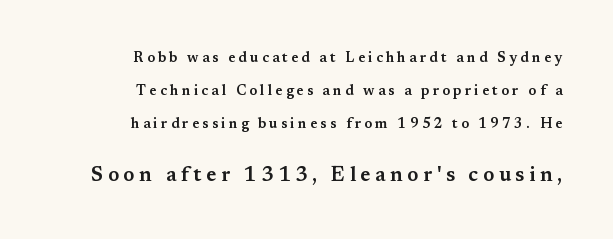
The image shows 20 px text type, upright; set right-aligned, loose line spacing (2.36x), unusually wide letter spacing (+0.23 em), not underlined; the second (bottom) block is 1.43x larger.
